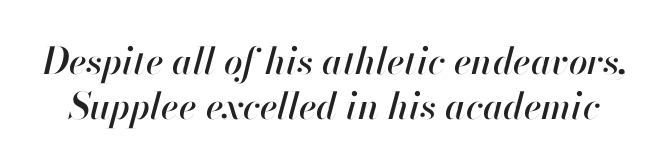
Descender tails drop into unmarked territory. These lines are rendered in a variable-pitch font. Does extra space separate the letters? No, they use regular spacing. Is the type slanted? Yes — the strokes lean at a clear angle.
